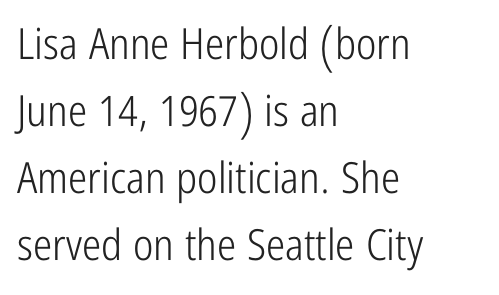
{"serif": "no", "italic": "no", "bold": "no", "weight": "light", "width": "condensed", "stroke_contrast": "low", "x_height": "medium", "monospaced": "no", "underline": "no", "align": "left", "line_spacing": "normal", "line_spacing_ratio": 1.56, "letter_spacing": "normal", "letter_spacing_em": 0.0, "glyph_px": 43}
